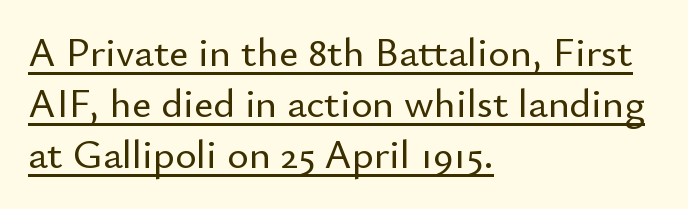
One glance says typical: line gaps are just what's usual. The letters stand straight up with perfectly vertical stems. Varying glyph widths throughout — classic text-font behaviour. The setting favours the left margin, as ordinary paragraphs usually do. Honestly, the letter spacing is just normal — you wouldn't notice it.
